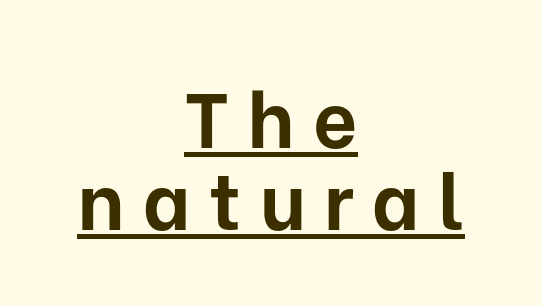
The image shows 77 px bold sans-serif type, upright; set centered, tight line spacing (1.06x), unusually wide letter spacing (+0.24 em), underlined; low stroke contrast and a medium x-height.
